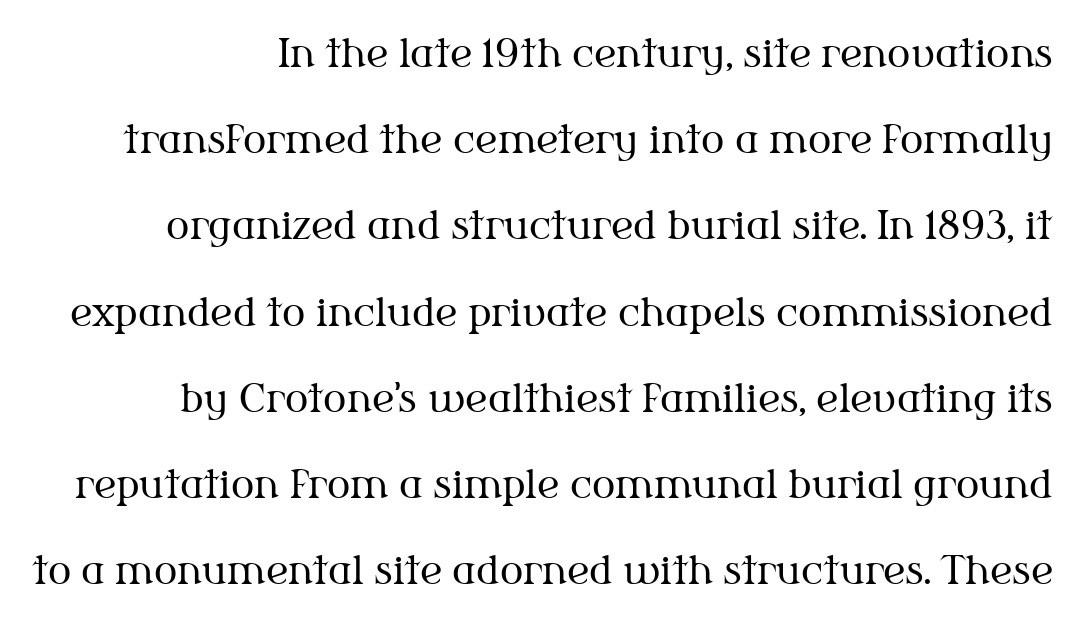
What stands out about the letter spacing? Nothing — it is the standard amount. These lines were composed using upright roman letters. The strip under each line holds only bare page. Is the stroke heavy? The answer is a plain regular-or-lighter. A typesetter would call this proportional, since set widths differ per character.
